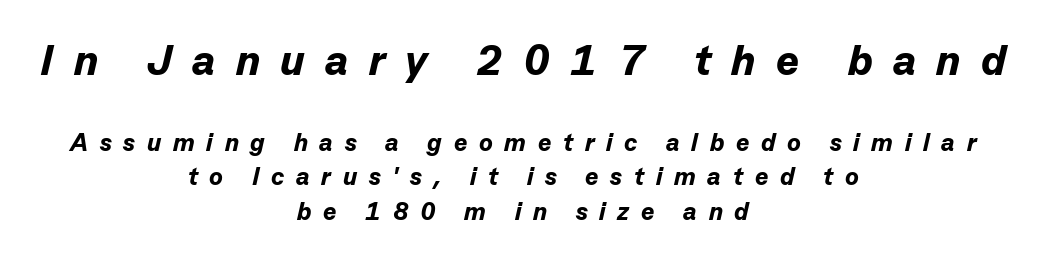
{"italic": "yes", "lean": "right", "slant_degrees": 13, "bold": "yes", "weight": "bold", "width": "normal", "stroke_contrast": "low", "x_height": "medium", "monospaced": "no", "underline": "no", "align": "center", "line_spacing": "normal", "line_spacing_ratio": 1.38, "letter_spacing": "wide", "letter_spacing_em": 0.47, "larger_block": "first", "size_ratio": 1.72, "glyph_px": 43}
